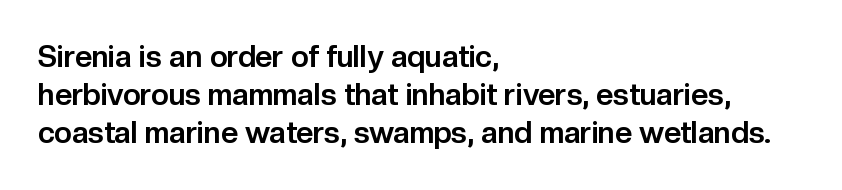
The image shows 30 px bold sans-serif type, upright; set left-aligned, normal line spacing (1.27x), normal letter spacing, not underlined; low stroke contrast and a medium x-height.
